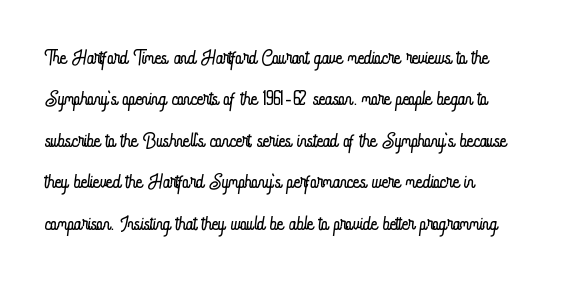
{"bold": "no", "weight": "light", "width": "condensed", "stroke_contrast": "low", "x_height": "small", "monospaced": "no", "underline": "no", "align": "left", "line_spacing": "normal", "line_spacing_ratio": 1.48, "letter_spacing": "normal", "letter_spacing_em": 0.0, "glyph_px": 28}
